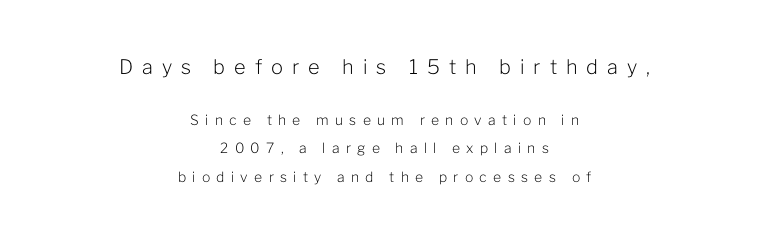
Q: Is the text bold? A: No.
Q: Is the text italic (slanted)? A: No, it is upright.
Q: Is the text underlined? A: No.
Q: How is the paragraph aligned? A: Centered.
Q: Is the spacing between letters normal or unusually wide? A: Unusually wide.
Q: Is the spacing between lines tight, normal or loose? A: Loose.
Q: Which block of text is set in a larger size, the first (top) or the second (bottom)? A: The first (top) one.
